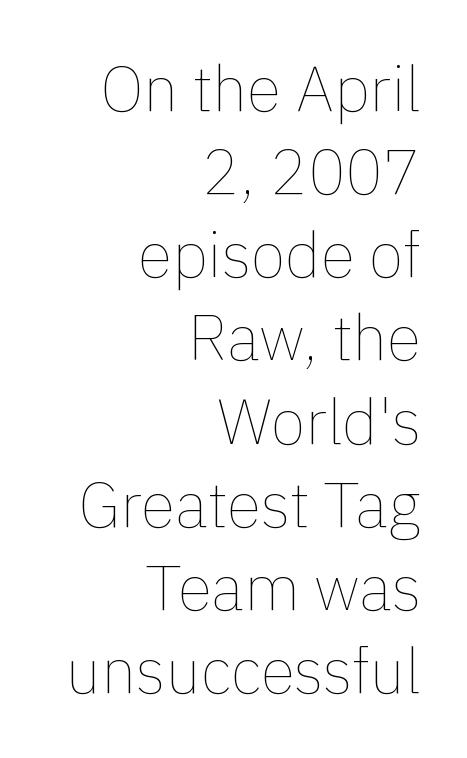
Unmarked baselines from the first word to the last. Note the varied advance widths — an 'i' is clearly narrower than an 'm'. The passage shown has conventional tracking throughout. Does the copy run flush right? Yes — the right margin is perfectly even. These glyphs show unthickened strokes, regular width or finer.
